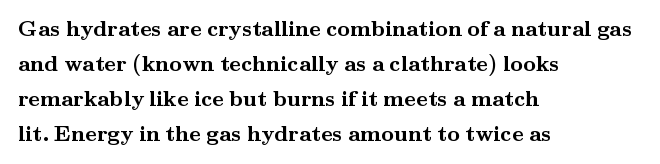
{"italic": "no", "bold": "yes", "underline": "no", "align": "left", "line_spacing": "normal", "line_spacing_ratio": 1.59, "letter_spacing": "normal", "letter_spacing_em": 0.0, "glyph_px": 22}
